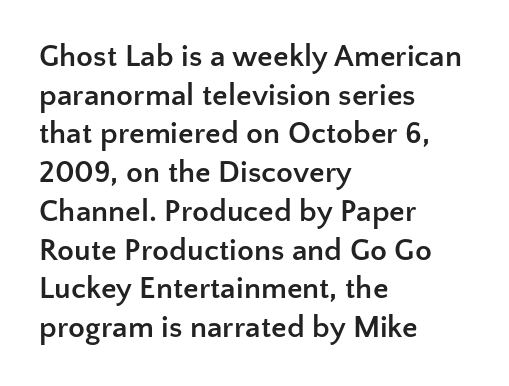
Successive baselines arrive at the customary interval. The passage is arranged the way most books set body copy — flush left. A typesetter would call this proportional, since set widths differ per character. The space beneath each line is pristine and unruled. In terms of weight, the rendering is a true, heavy bold.
